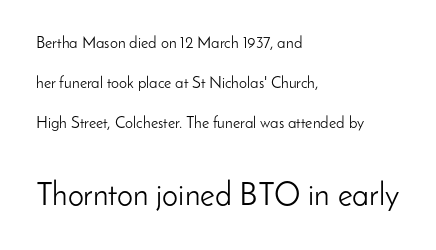
I'd call this a sans setting — the letters go barefoot. Characters follow at the spacing the type designer built in. You can tell it's not italic because the verticals are truly vertical. Do the characters align in a grid? No, the font is proportional.
